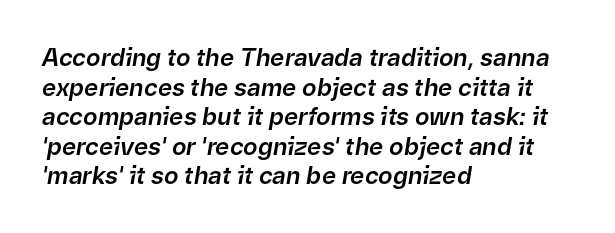
This is oblique type, the kind used for emphasis or titles. The passage shown has conventional tracking throughout. The lines in this sample share a left origin and differ only in where they stop. The space beneath each line is pristine and unruled.
